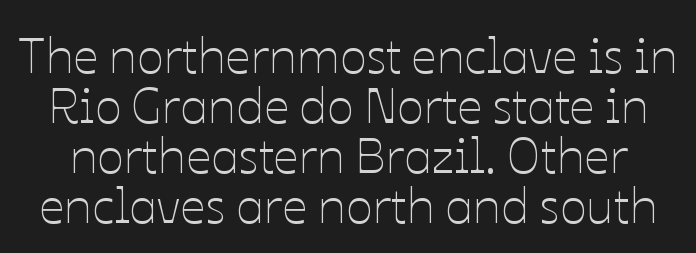
The typography opts for an upright posture over an oblique one. The font is comparable to plain body text, perhaps lighter. A typesetter would call this leading minimal, almost set solid. This sample uses plain, unmodified letter spacing. The face used here is proportionally spaced, like ordinary book or web type. Descenders hang freely into open space.
